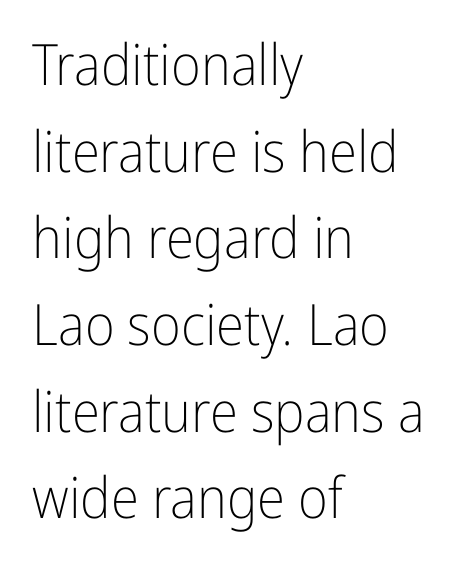
Does the leading feel generous? No, just average. Spacing verdict: proportional, widths tailored to each character. Upright lettering throughout. Nothing sits at the stroke ends, so this counts as sans-serif. Plain, unruled lines of type.
